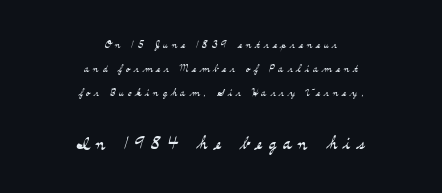
{"bold": "no", "underline": "no", "align": "center", "line_spacing_ratio": 1.73, "letter_spacing": "wide", "letter_spacing_em": 0.27, "larger_block": "second", "size_ratio": 1.71, "glyph_px": 24}
